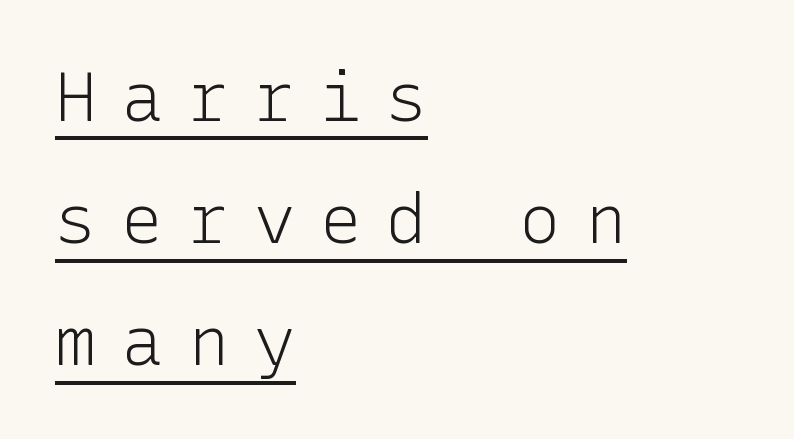
The image shows 69 px light sans-serif type, upright; set left-aligned, line spacing 1.77x, unusually wide letter spacing (+0.36 em), underlined; low stroke contrast and a medium x-height.
